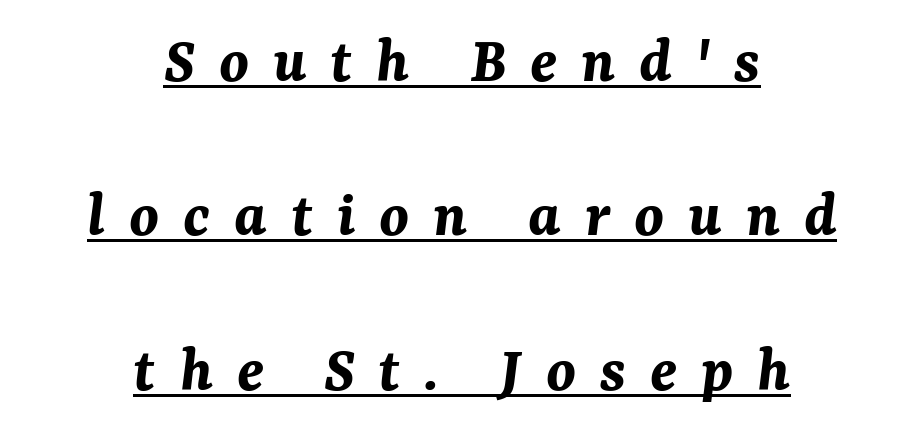
Q: Is the text bold? A: Yes.
Q: Is the text italic (slanted)? A: Yes, it leans right by about 7 degrees.
Q: Is the text underlined? A: Yes.
Q: How is the paragraph aligned? A: Centered.
Q: Is the spacing between letters normal or unusually wide? A: Unusually wide.
Q: Is the spacing between lines tight, normal or loose? A: Loose.
Q: Width (condensed, normal, or wide)? A: Normal.
Q: Stroke contrast? A: Medium.
Q: x-height? A: Medium.
Q: Monospaced? A: No.
